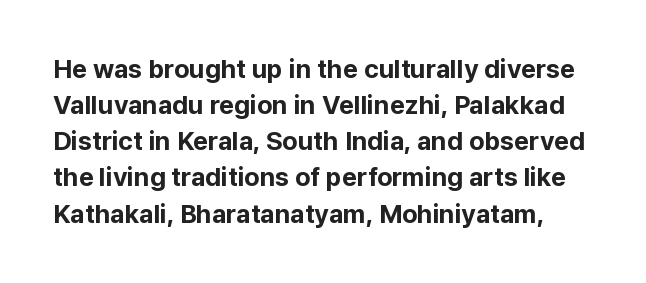
The image shows 26 px bold type, upright; set normal line spacing (1.39x), normal letter spacing, not underlined.
